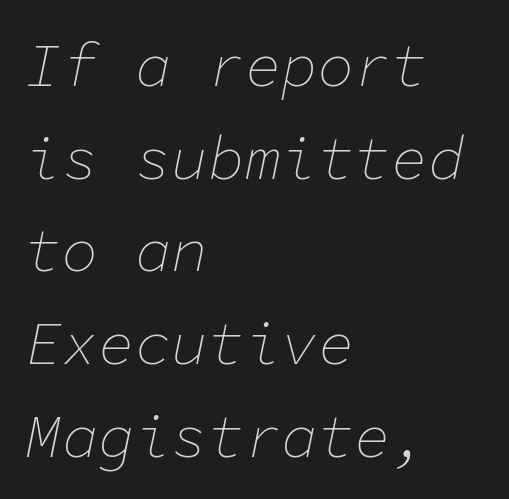
Q: Is the text bold? A: No.
Q: Is the text italic (slanted)? A: Yes, it leans right by about 11 degrees.
Q: Is the text underlined? A: No.
Q: How is the paragraph aligned? A: Left-aligned.
Q: Is the spacing between letters normal or unusually wide? A: Normal.
Q: Is the spacing between lines tight, normal or loose? A: Normal.
Q: Width (condensed, normal, or wide)? A: Normal.
Q: Stroke contrast? A: Low.
Q: x-height? A: Medium.
Q: Monospaced? A: Yes.
